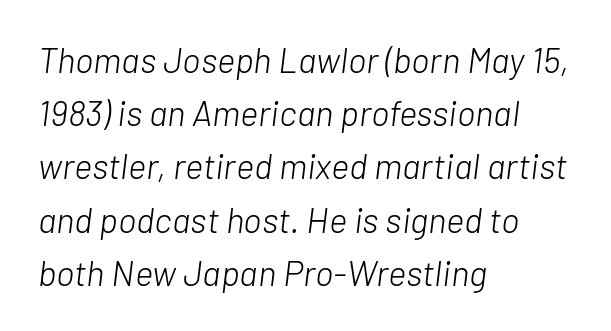
Q: Is the text bold? A: No.
Q: Is the text italic (slanted)? A: Yes, it leans right by about 7 degrees.
Q: Is the text underlined? A: No.
Q: How is the paragraph aligned? A: Left-aligned.
Q: Is the spacing between letters normal or unusually wide? A: Normal.
Q: Is the spacing between lines tight, normal or loose? A: Normal.
Q: Width (condensed, normal, or wide)? A: Normal.
Q: Stroke contrast? A: Low.
Q: x-height? A: Medium.
Q: Monospaced? A: No.
